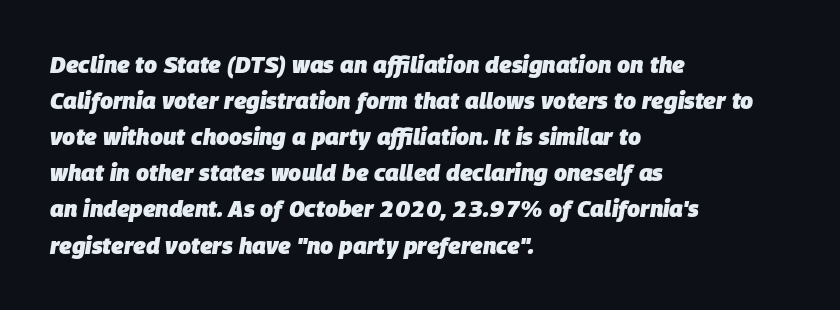
The lines in this sample share a left origin and differ only in where they stop. The zone under the glyphs is completely vacant. Designer's note — italics engaged. Is the letter spacing exaggerated? No — it looks like the ordinary default.
